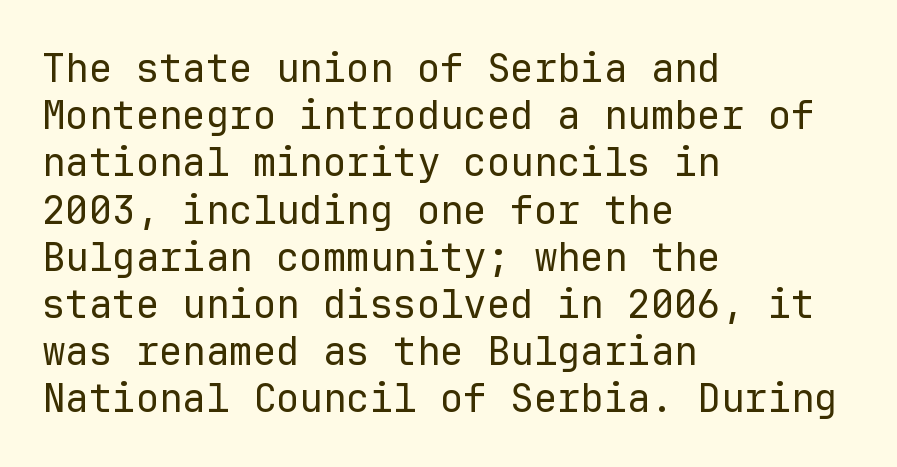
On a weight scale, this lands at 450 or below. Is the letter spacing exaggerated? No — it looks like the ordinary default. Posture: upright roman. Note the uniform advance width — an 'i' takes as much space as an 'm'. Visually the block forms a straight wall on the left and a jagged coastline on the right. Examine the stroke ends and you'll find no serifs.
